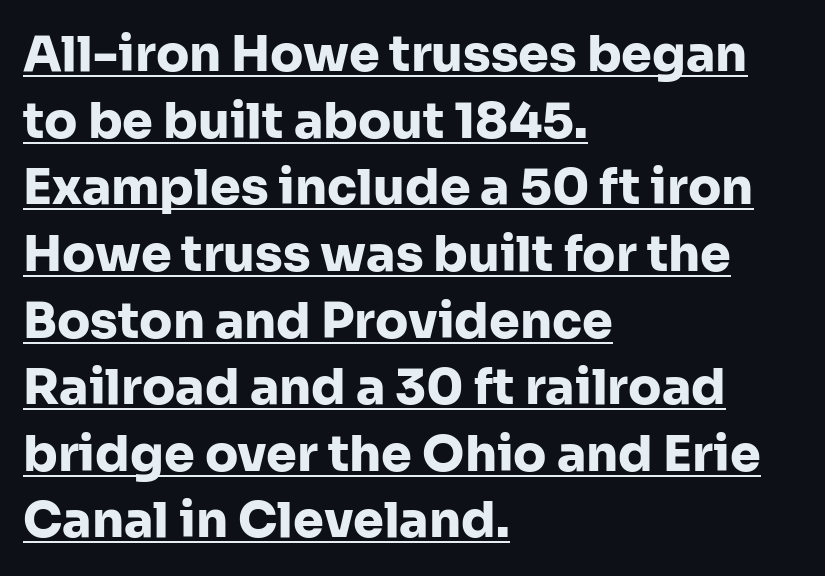
Leading: standard. Upright lettering throughout. Every row of glyphs begins at an identical x-position on the left. This rendering leaves character spacing at its baseline value.
